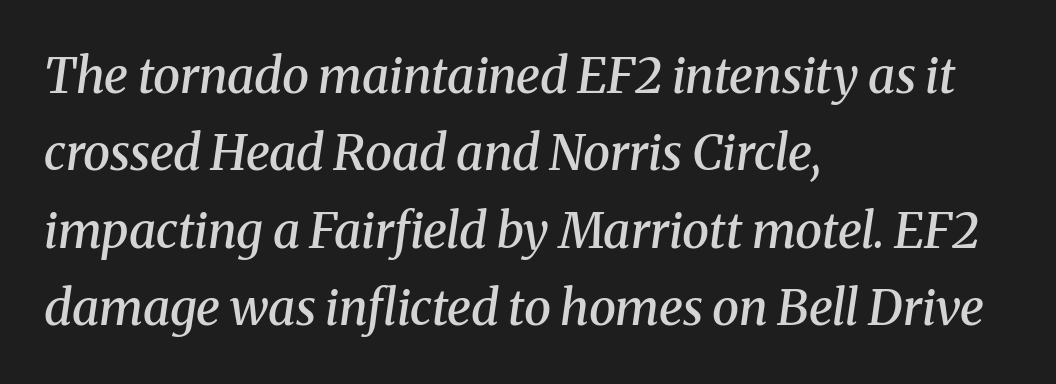
The image shows 49 px semibold serif type, italic (leaning right); set left-aligned, normal line spacing (1.58x), normal letter spacing, not underlined; medium stroke contrast and a medium x-height.
